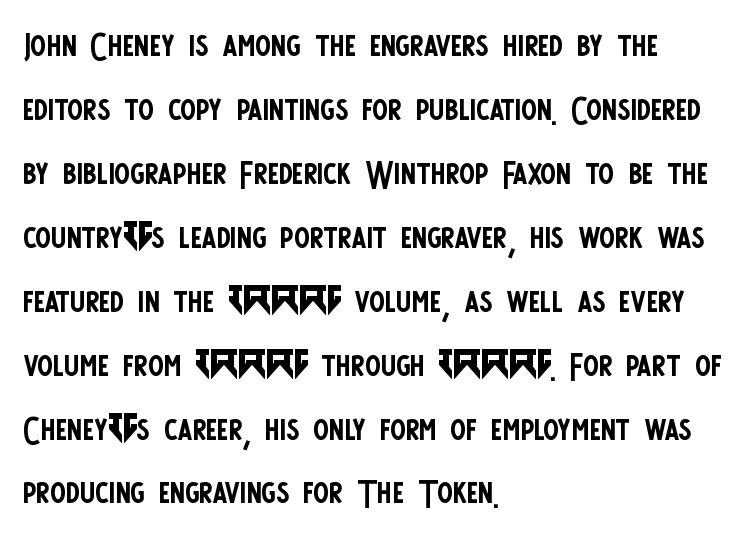
{"serif": "no", "italic": "no", "bold": "no", "weight": "regular", "width": "condensed", "stroke_contrast": "low", "x_height": "large", "monospaced": "no", "underline": "no", "align": "left", "line_spacing": "normal", "line_spacing_ratio": 1.36, "letter_spacing": "normal", "letter_spacing_em": 0.0, "glyph_px": 47}
